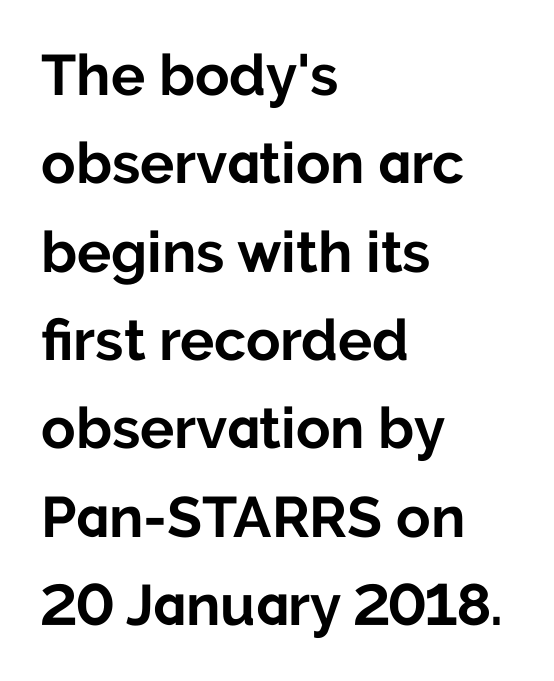
The image shows 57 px bold sans-serif type, upright; set left-aligned, normal line spacing (1.55x), normal letter spacing, not underlined; low stroke contrast and a medium x-height.
